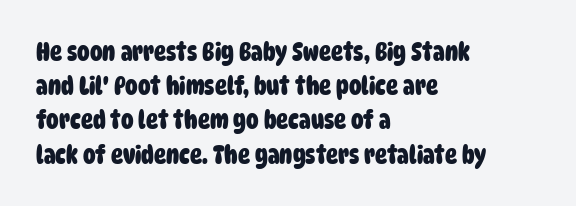
Visually the block forms a straight wall on the left and a jagged coastline on the right. The strokes are fattened all the way to bold. Each row of text sits above clean, open space. Notice how descenders clear the ascenders below comfortably — that's standard leading.
